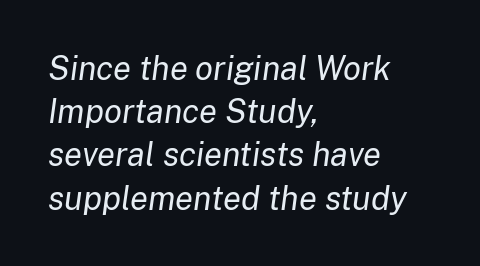
Q: Is the text bold? A: No.
Q: Is the text italic (slanted)? A: Yes, it leans right by about 8 degrees.
Q: Is the text underlined? A: No.
Q: How is the paragraph aligned? A: Left-aligned.
Q: Is the spacing between letters normal or unusually wide? A: Normal.
Q: Is the spacing between lines tight, normal or loose? A: Normal.
Q: Width (condensed, normal, or wide)? A: Normal.
Q: Stroke contrast? A: Low.
Q: x-height? A: Medium.
Q: Monospaced? A: No.
